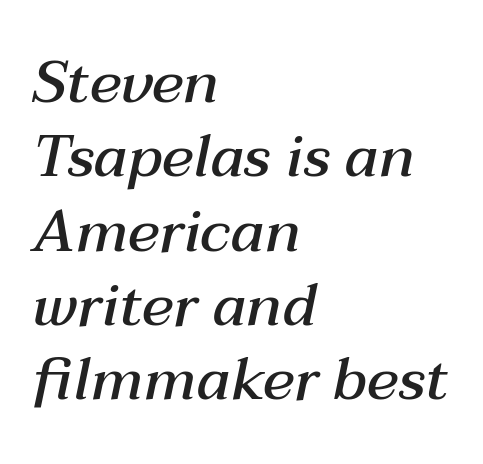
{"italic": "yes", "lean": "right", "slant_degrees": 12, "bold": "semi", "weight": "semibold", "width": "normal", "stroke_contrast": "medium", "x_height": "medium", "monospaced": "no", "underline": "no", "align": "left", "line_spacing": "normal", "line_spacing_ratio": 1.26, "letter_spacing": "normal", "letter_spacing_em": 0.0, "glyph_px": 59}
